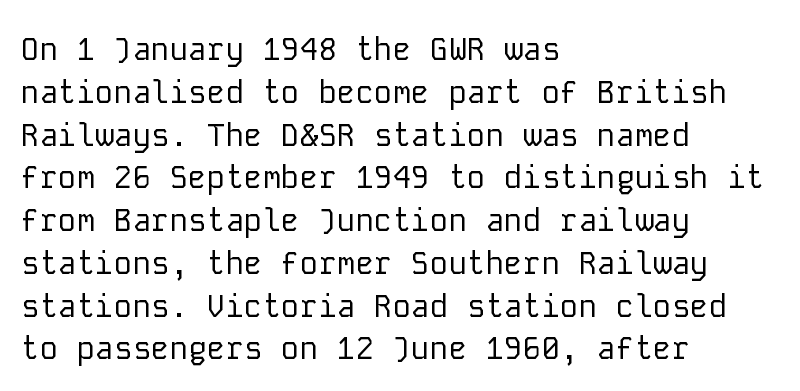
The image shows 31 px regular-weight sans-serif type, upright, monospaced; set left-aligned, normal line spacing (1.38x), normal letter spacing, not underlined; low stroke contrast and a medium x-height.
